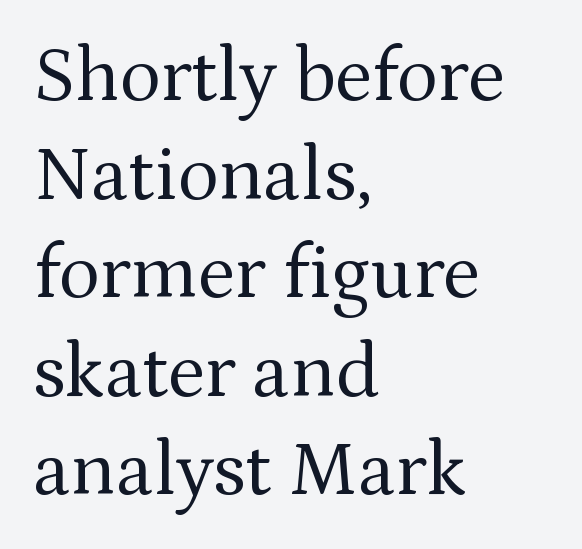
{"serif": "yes", "italic": "no", "bold": "no", "weight": "regular", "width": "normal", "stroke_contrast": "medium", "x_height": "medium", "monospaced": "no", "underline": "no", "align": "left", "line_spacing": "normal", "line_spacing_ratio": 1.28, "letter_spacing": "normal", "letter_spacing_em": 0.0, "glyph_px": 77}
